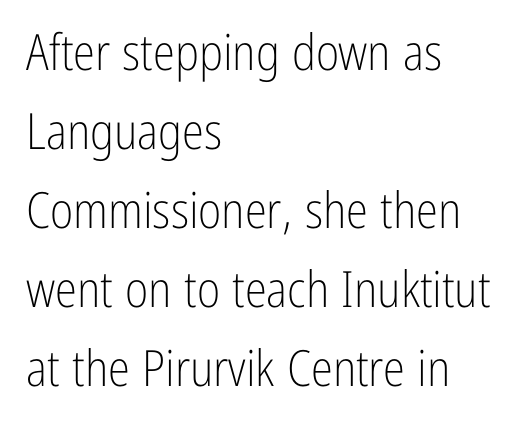
{"serif": "no", "italic": "no", "bold": "no", "weight": "light", "width": "condensed", "stroke_contrast": "low", "x_height": "medium", "monospaced": "no", "underline": "no", "align": "left", "line_spacing": "normal", "line_spacing_ratio": 1.58, "letter_spacing": "normal", "letter_spacing_em": 0.0, "glyph_px": 50}
